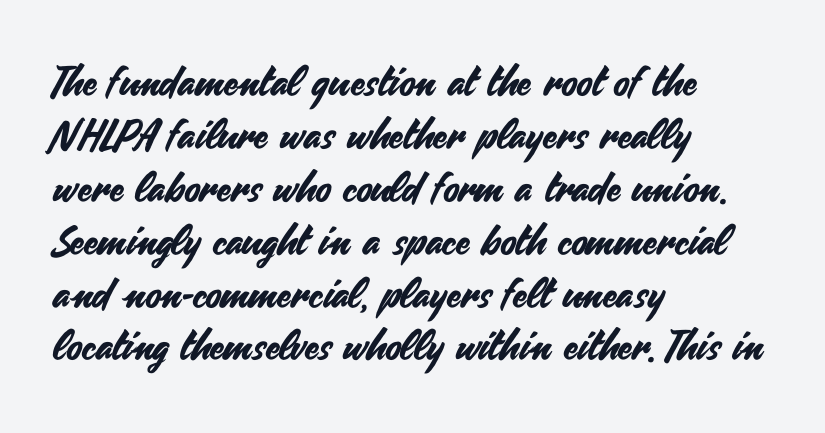
{"serif": "no", "width": "normal", "stroke_contrast": "medium", "x_height": "small", "monospaced": "no", "underline": "no", "align": "left", "line_spacing": "normal", "line_spacing_ratio": 1.29, "letter_spacing": "normal", "letter_spacing_em": 0.0, "glyph_px": 41}
